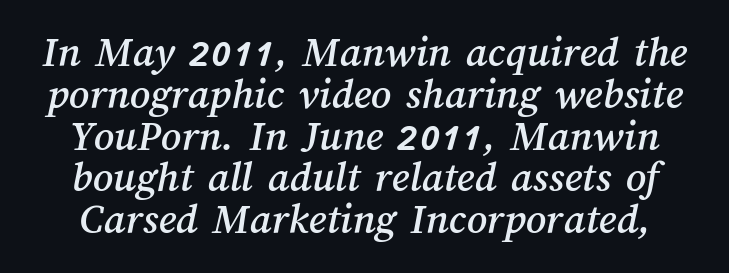
{"width": "normal", "stroke_contrast": "medium", "x_height": "medium", "monospaced": "no", "underline": "no", "line_spacing": "tight", "line_spacing_ratio": 0.95, "letter_spacing": "normal", "letter_spacing_em": 0.0, "glyph_px": 44}
